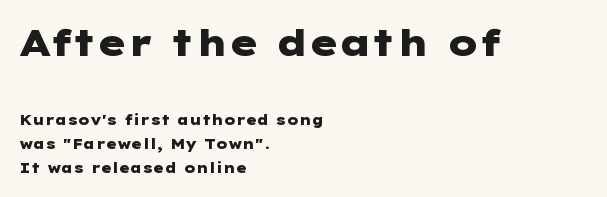
The image shows 37 px heavy, wide sans-serif type, upright; set left-aligned, normal line spacing (1.7x), normal letter spacing, not underlined; the first (top) block is 2.64x larger; low stroke contrast and a medium x-height.
